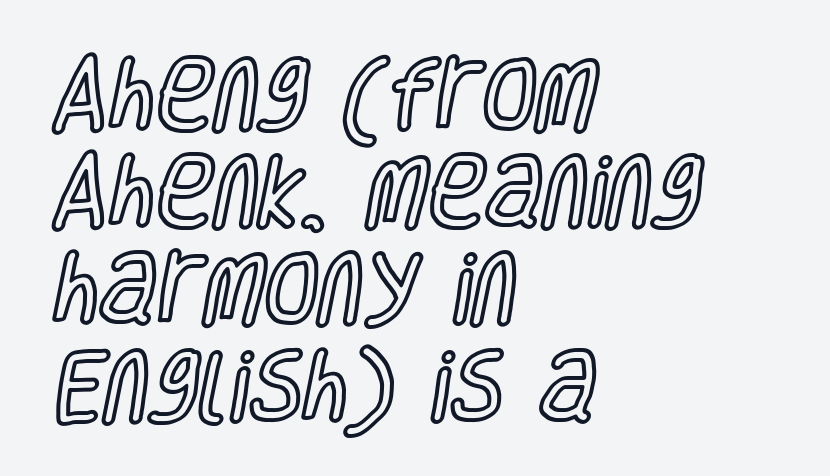
{"width": "condensed", "x_height": "large", "monospaced": "no", "underline": "no", "align": "left", "line_spacing_ratio": 1.23, "letter_spacing": "normal", "letter_spacing_em": 0.0, "glyph_px": 79}
